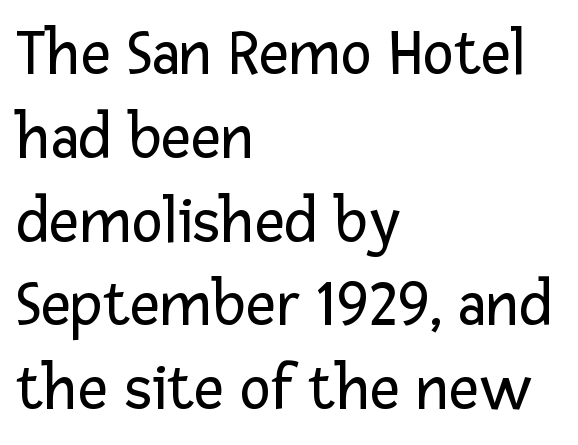
You could not count columns in this text — the font is proportionally spaced. This sample uses plain, unmodified letter spacing. Rows of type keep a routine distance in the vertical direction. Do the letters lean? They stand straight. Each stroke keeps to a modest, everyday thickness or less. This rendering features lettering with no underline.
